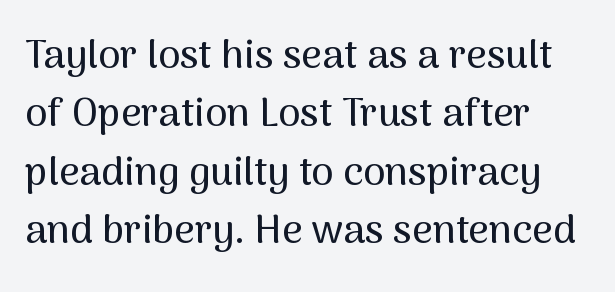
Just letters on the line, the space beneath them empty. The letters advance in unequal steps, a hallmark of proportional type. Alignment: flush left. Classification — sans serif.
